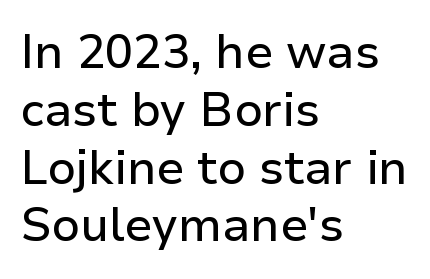
The image shows 47 px sans-serif type, upright; set left-aligned, line spacing 1.23x, normal letter spacing, not underlined; low stroke contrast and a medium x-height.
